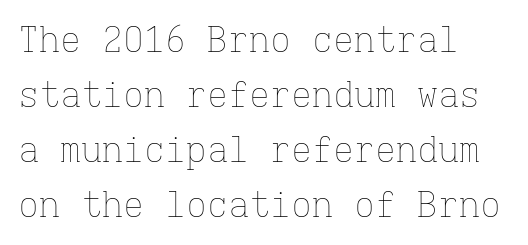
Quick note: underline off. Note the uniform advance width — an 'i' takes as much space as an 'm'. Compared with a centered layout, this one pins lines to the left instead. Summary of vertical rhythm: regular, with standard interline spacing. The axis of the letterforms is exactly vertical.
